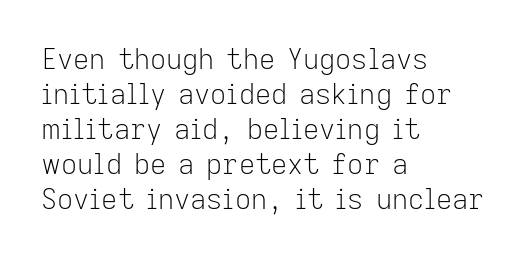
The image shows 28 px light sans-serif type, upright; set left-aligned, normal line spacing (1.25x), normal letter spacing, not underlined; low stroke contrast and a medium x-height.
